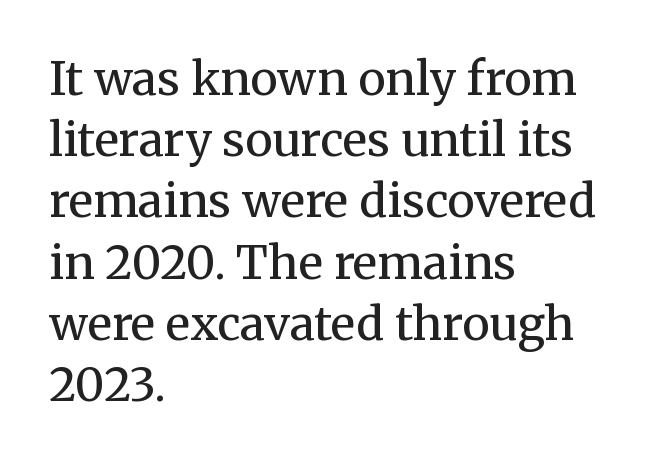
{"serif": "yes", "italic": "no", "bold": "no", "weight": "regular", "width": "normal", "stroke_contrast": "medium", "x_height": "medium", "monospaced": "no", "underline": "no", "align": "left", "line_spacing": "normal", "line_spacing_ratio": 1.33, "letter_spacing": "normal", "letter_spacing_em": 0.0, "glyph_px": 46}
